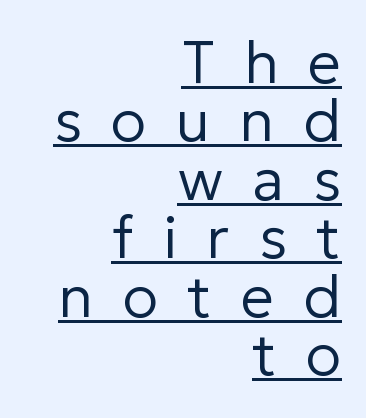
Heaviness? Minimal to ordinary, like unemphasized prose. Characters follow at a spacing far wider than the type designer built in. Upright lettering throughout. The words here are underlined. Each line ends at the same right margin while the left side varies.
